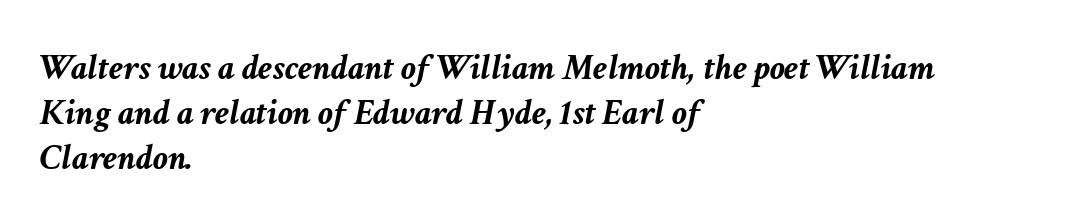
You could not count columns in this text — the font is proportionally spaced. In terms of letterspacing, this is plain default setting. Caption: multi-line text, flush left, ragged right. Strong, thick strokes mark this as bold type.
